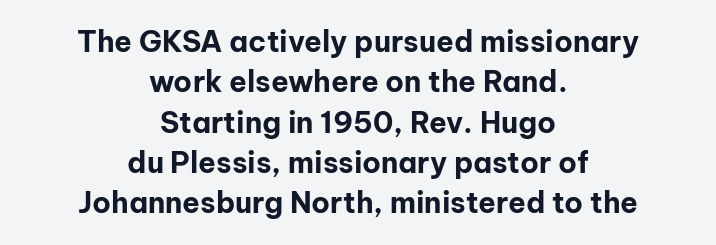
The image shows 29 px bold sans-serif type, upright; set centered, normal line spacing (1.39x), normal letter spacing, not underlined; low stroke contrast and a medium x-height.
